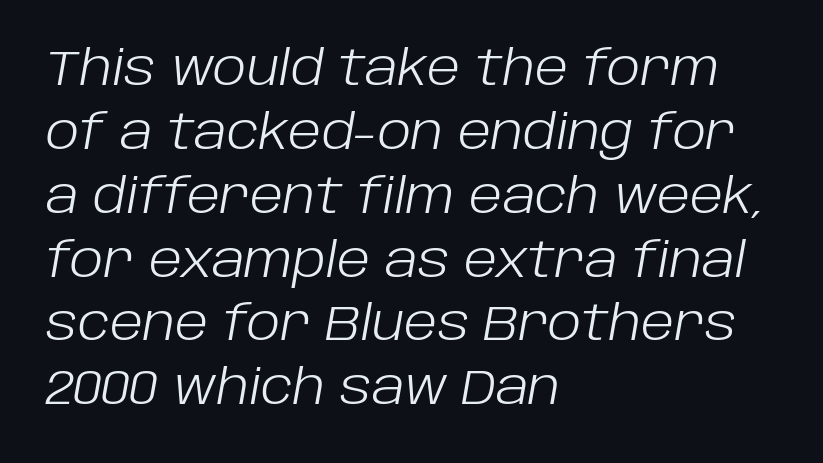
The image shows 48 px light type, italic (leaning right); set left-aligned, normal line spacing (1.33x), normal letter spacing, not underlined; low stroke contrast and a large x-height.
